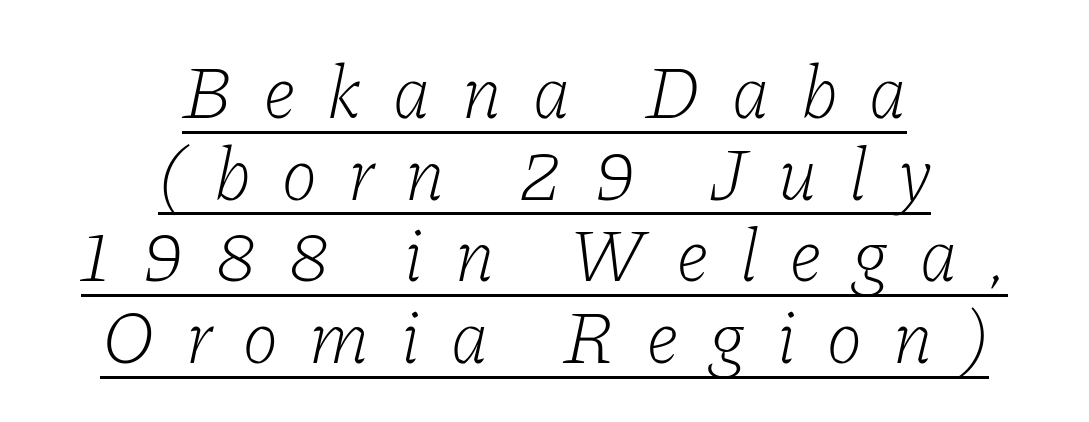
The image shows 75 px light serif type, italic (leaning right); set centered, tight line spacing (1.09x), unusually wide letter spacing (+0.42 em), underlined; low stroke contrast and a medium x-height.
